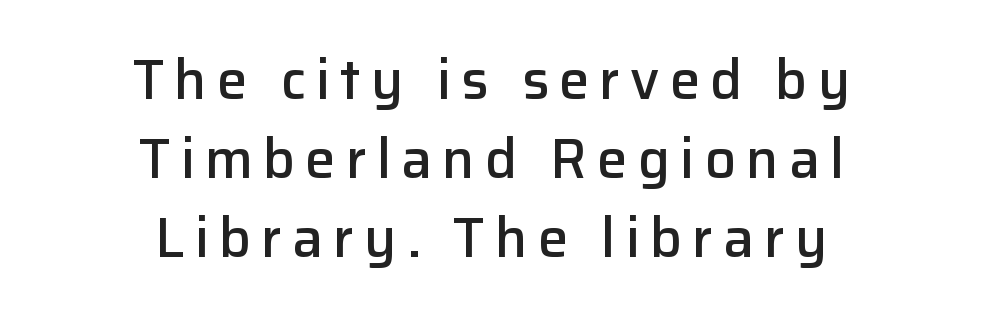
{"serif": "no", "italic": "no", "bold": "semi", "weight": "semibold", "width": "normal", "stroke_contrast": "low", "x_height": "medium", "monospaced": "no", "underline": "no", "align": "center", "line_spacing": "normal", "line_spacing_ratio": 1.44, "glyph_px": 55}
